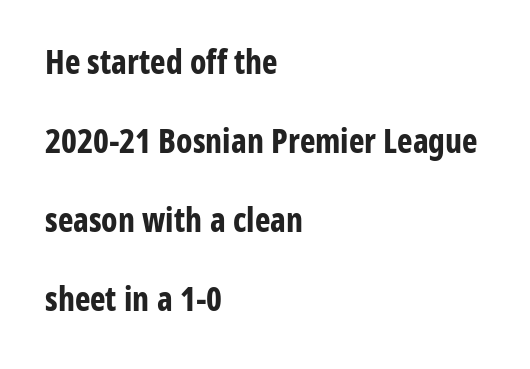
{"serif": "no", "italic": "no", "bold": "yes", "weight": "bold", "width": "condensed", "stroke_contrast": "low", "x_height": "medium", "monospaced": "no", "underline": "no", "align": "left", "line_spacing": "loose", "line_spacing_ratio": 2.39, "letter_spacing": "normal", "letter_spacing_em": 0.0, "glyph_px": 33}
